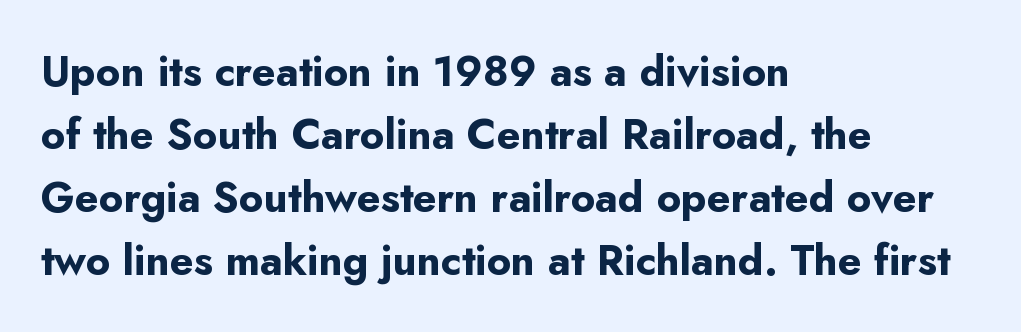
Q: Is the text bold? A: Yes.
Q: Is the text italic (slanted)? A: No, it is upright.
Q: Is the typeface a serif or a sans-serif typeface? A: Sans-serif.
Q: Is the text underlined? A: No.
Q: How is the paragraph aligned? A: Left-aligned.
Q: Is the spacing between letters normal or unusually wide? A: Normal.
Q: Is the spacing between lines tight, normal or loose? A: Normal.
Q: Width (condensed, normal, or wide)? A: Normal.
Q: Stroke contrast? A: Low.
Q: x-height? A: Small.
Q: Monospaced? A: No.
